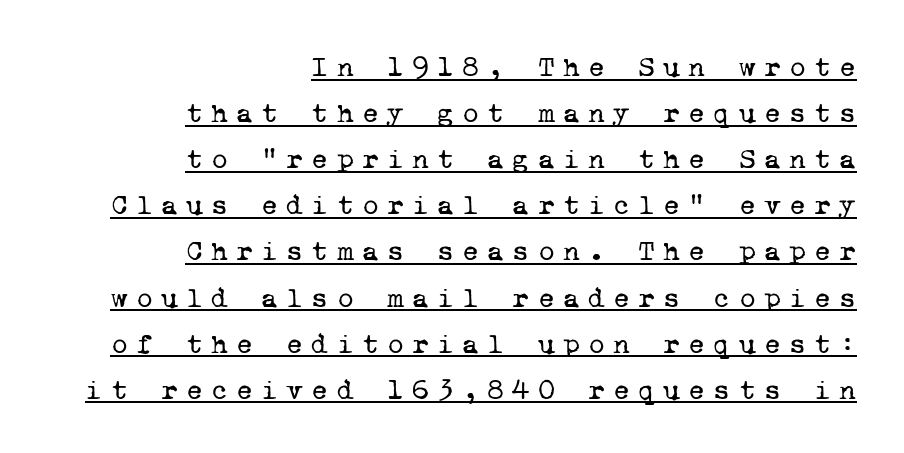
The image shows 29 px regular-weight serif type, monospaced; set right-aligned, normal line spacing (1.59x), unusually wide letter spacing (+0.28 em), underlined; low stroke contrast and a medium x-height.
